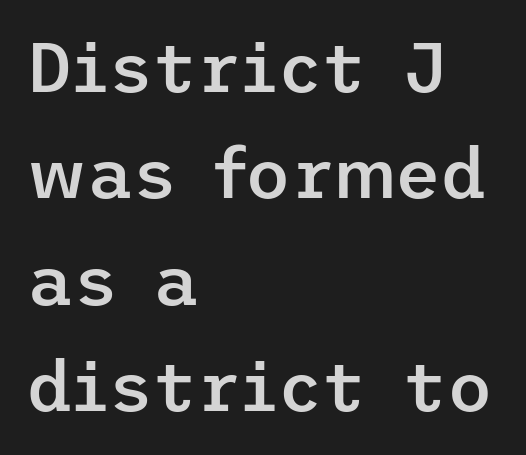
Q: Is the text bold? A: Semi-bold.
Q: Is the text italic (slanted)? A: No, it is upright.
Q: Is the typeface a serif or a sans-serif typeface? A: Sans-serif.
Q: Is the text underlined? A: No.
Q: How is the paragraph aligned? A: Left-aligned.
Q: Is the spacing between letters normal or unusually wide? A: Normal.
Q: Is the spacing between lines tight, normal or loose? A: Normal.
Q: Width (condensed, normal, or wide)? A: Normal.
Q: Stroke contrast? A: Low.
Q: x-height? A: Medium.
